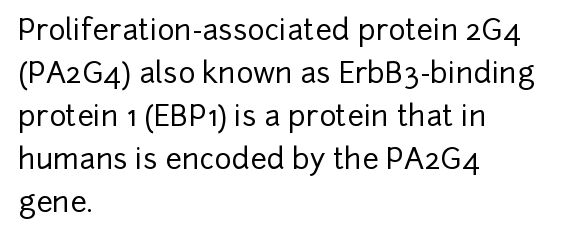
{"serif": "no", "italic": "no", "width": "normal", "stroke_contrast": "low", "x_height": "medium", "monospaced": "no", "underline": "no", "align": "left", "line_spacing": "normal", "line_spacing_ratio": 1.48, "letter_spacing": "normal", "letter_spacing_em": 0.0, "glyph_px": 29}
